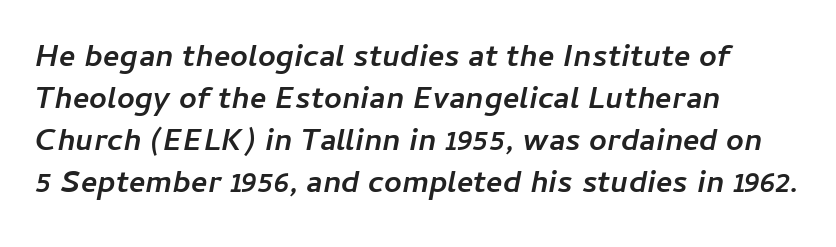
Summary of vertical rhythm: regular, with standard interline spacing. Looks like regular typesetting: each glyph gets only the width it needs. The typesetter chose a ragged-right arrangement here. The strip under each line holds only bare page. The glyphs look as if they've been sheared to an angle.
